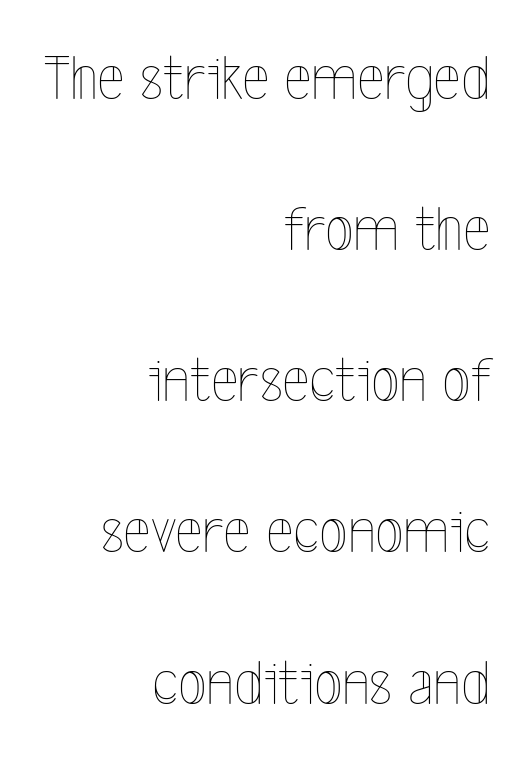
Q: Is the text bold? A: No.
Q: Is the text italic (slanted)? A: No, it is upright.
Q: Is the text underlined? A: No.
Q: How is the paragraph aligned? A: Right-aligned.
Q: Is the spacing between letters normal or unusually wide? A: Normal.
Q: Is the spacing between lines tight, normal or loose? A: Loose.
Q: Width (condensed, normal, or wide)? A: Condensed.
Q: x-height? A: Medium.
Q: Monospaced? A: No.
